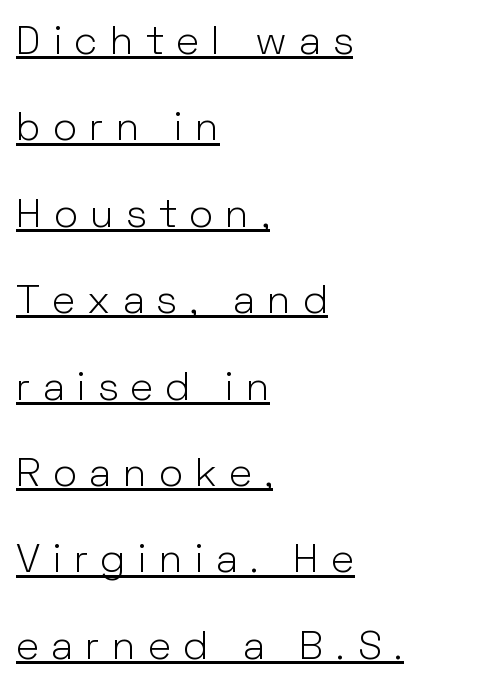
The image shows 40 px light sans-serif type, upright; set left-aligned, loose line spacing (2.16x), unusually wide letter spacing (+0.31 em), underlined; low stroke contrast and a medium x-height.
